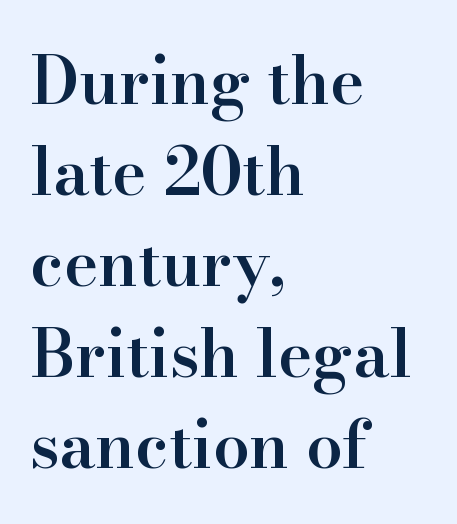
{"serif": "yes", "italic": "no", "bold": "semi", "weight": "semibold", "width": "normal", "stroke_contrast": "high", "x_height": "small", "monospaced": "no", "underline": "no", "align": "left", "line_spacing": "normal", "line_spacing_ratio": 1.4, "letter_spacing": "normal", "letter_spacing_em": 0.0, "glyph_px": 65}
